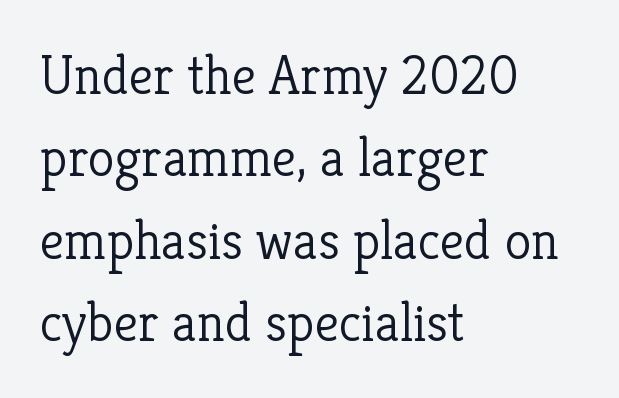
Letter spacing: default. Descenders hang freely into open space. Short and long lines alike share a common starting point at left. A roman cut, with each character standing at attention. Character widths vary here, with narrow letters taking less room than wide ones.
